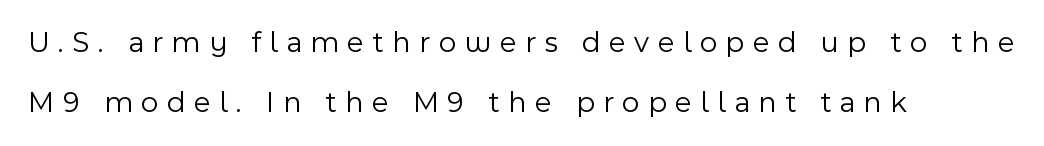
{"serif": "no", "italic": "no", "bold": "no", "weight": "light", "width": "normal", "x_height": "medium", "monospaced": "no", "underline": "no", "align": "left", "line_spacing": "loose", "line_spacing_ratio": 1.99, "letter_spacing": "wide", "letter_spacing_em": 0.28, "glyph_px": 30}
